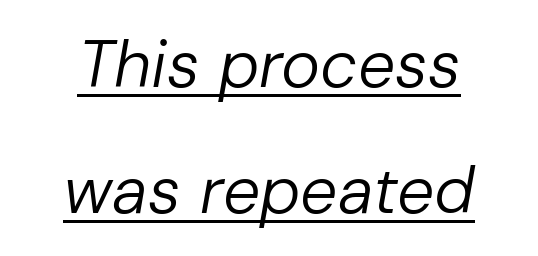
{"italic": "yes", "lean": "right", "slant_degrees": 10, "bold": "no", "weight": "regular", "width": "normal", "stroke_contrast": "low", "x_height": "medium", "monospaced": "no", "underline": "yes", "align": "center", "line_spacing": "loose", "line_spacing_ratio": 1.91, "letter_spacing": "normal", "letter_spacing_em": 0.0, "glyph_px": 66}
